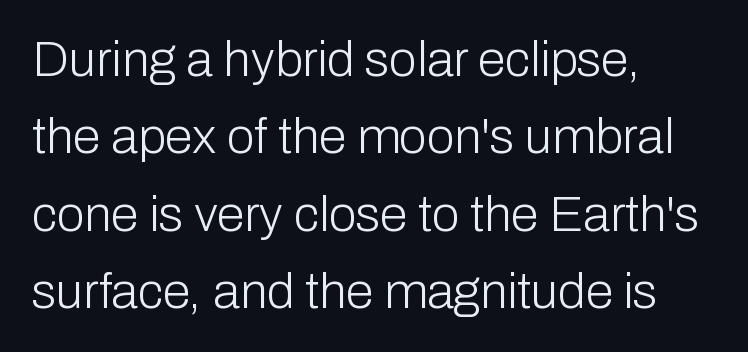
{"serif": "no", "italic": "no", "bold": "no", "weight": "light", "width": "normal", "stroke_contrast": "low", "x_height": "medium", "monospaced": "no", "underline": "no", "align": "left", "line_spacing": "normal", "line_spacing_ratio": 1.55, "letter_spacing": "normal", "letter_spacing_em": 0.0, "glyph_px": 50}
